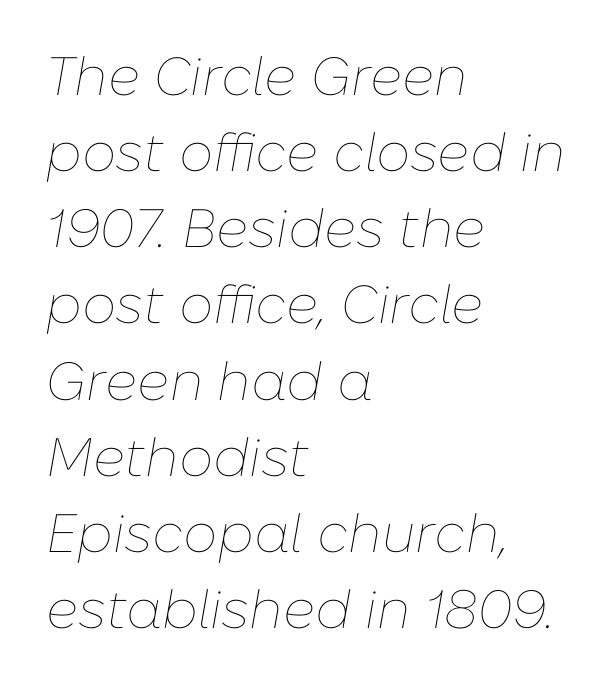
Q: Is the text bold? A: No.
Q: Is the text italic (slanted)? A: Yes, it leans right by about 10 degrees.
Q: Is the text underlined? A: No.
Q: How is the paragraph aligned? A: Left-aligned.
Q: Is the spacing between letters normal or unusually wide? A: Normal.
Q: Is the spacing between lines tight, normal or loose? A: Normal.
Q: Width (condensed, normal, or wide)? A: Normal.
Q: Stroke contrast? A: Low.
Q: x-height? A: Medium.
Q: Monospaced? A: No.
